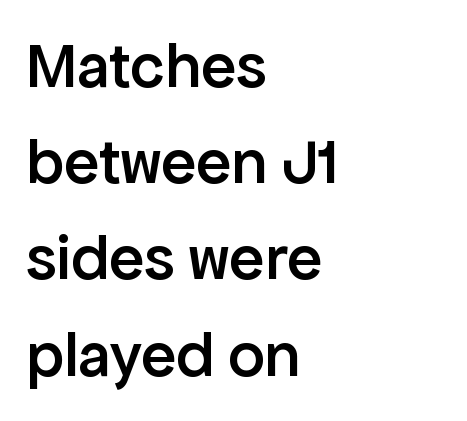
The setting favours the left margin, as ordinary paragraphs usually do. Decoration check: the copy has no underline. You can tell it's not italic because the verticals are truly vertical. No feet cap the strokes, marking this as sans-serif type.
